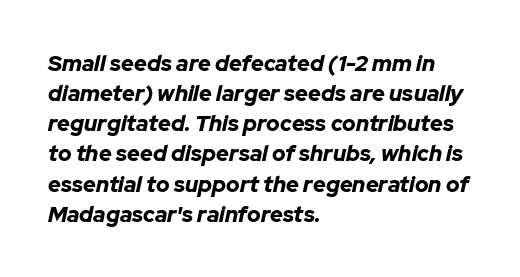
The image shows 22 px bold type, italic (leaning right); set left-aligned, normal line spacing (1.37x), normal letter spacing, not underlined.
